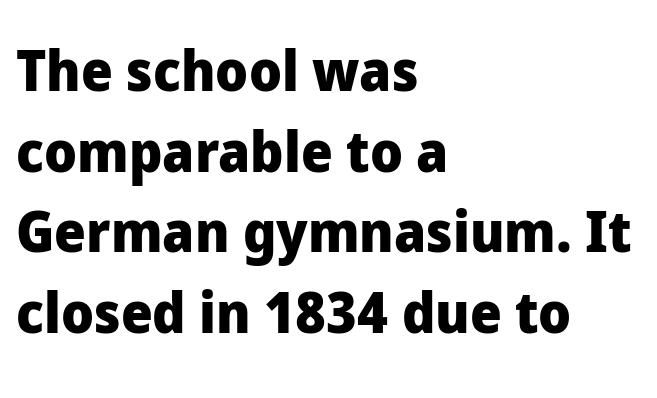
Tall strokes in this sample are plumb rather than angled. Does the leading feel generous? No, just average. Tracking here is standard; glyphs follow each other at the usual distance. You could not count columns in this text — the font is proportionally spaced.
